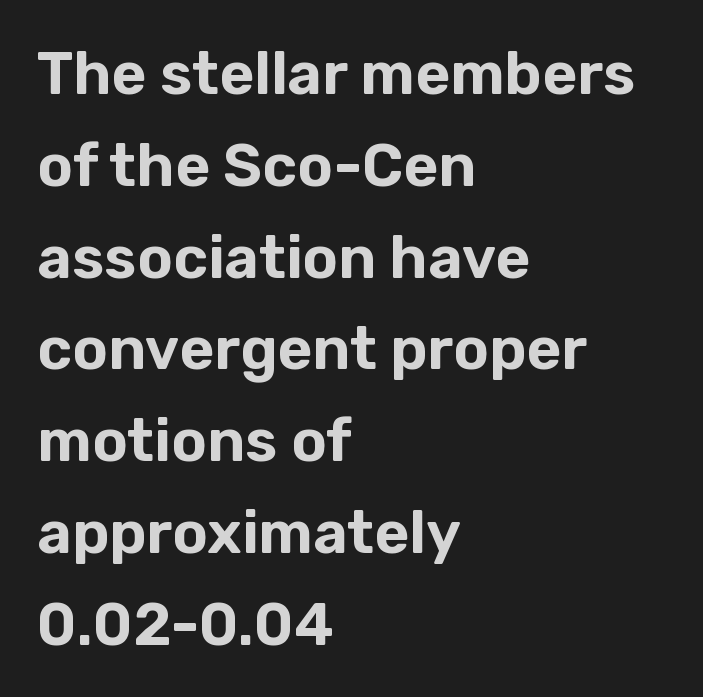
Each word holds together tightly as a unit, with standard inter-letter gaps. The block of text has a typical density, with ordinary space between rows. Characters remain perfectly vertical along every line. Font category for this specimen: sans-serif.
